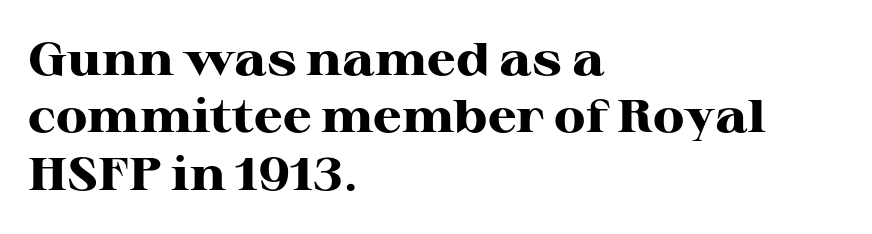
Q: Is the text bold? A: Yes.
Q: Is the text italic (slanted)? A: No, it is upright.
Q: Is the typeface a serif or a sans-serif typeface? A: Serif.
Q: Is the text underlined? A: No.
Q: How is the paragraph aligned? A: Left-aligned.
Q: Is the spacing between letters normal or unusually wide? A: Normal.
Q: Is the spacing between lines tight, normal or loose? A: Normal.
Q: Width (condensed, normal, or wide)? A: Wide.
Q: Stroke contrast? A: High.
Q: x-height? A: Medium.
Q: Monospaced? A: No.
